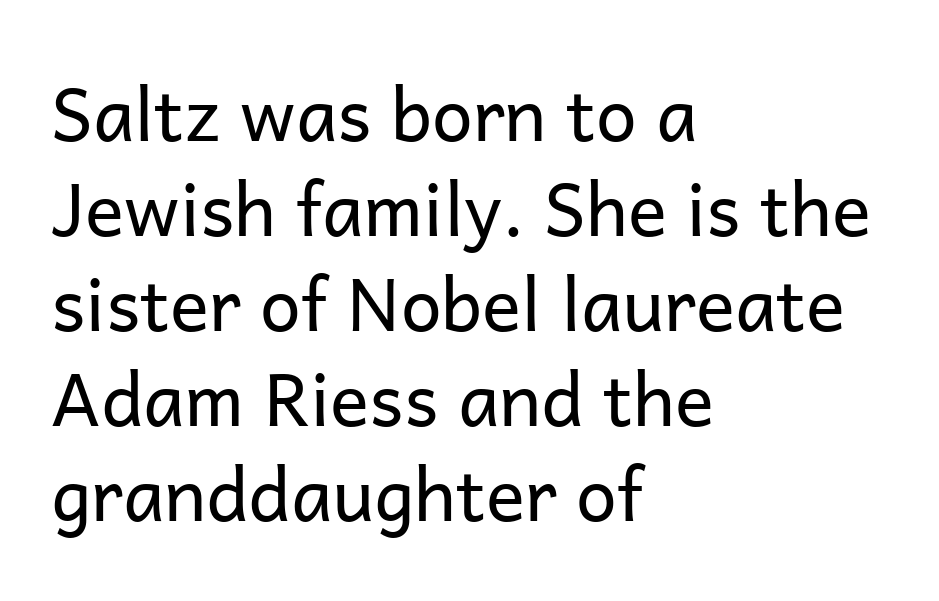
Heaviness? Minimal to ordinary, like unemphasized prose. Short note: letters normally spaced. Proportional: the letters do not fall into vertical columns. Are there feet on the stems? There aren't — it's a sans. Line beginnings align vertically; line endings do not.
